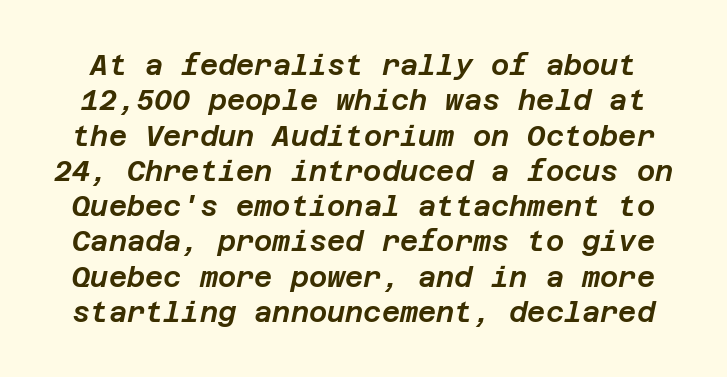
{"italic": "yes", "lean": "right", "slant_degrees": 12, "width": "normal", "stroke_contrast": "low", "x_height": "large", "underline": "no", "line_spacing": "normal", "line_spacing_ratio": 1.26, "letter_spacing": "normal", "letter_spacing_em": 0.0, "glyph_px": 28}
